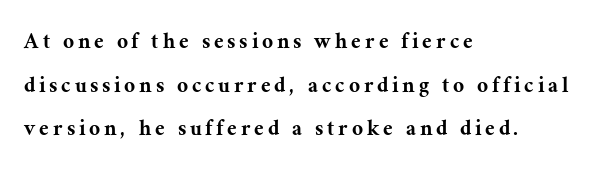
{"italic": "no", "underline": "no", "align": "left", "line_spacing_ratio": 1.82, "glyph_px": 24}
